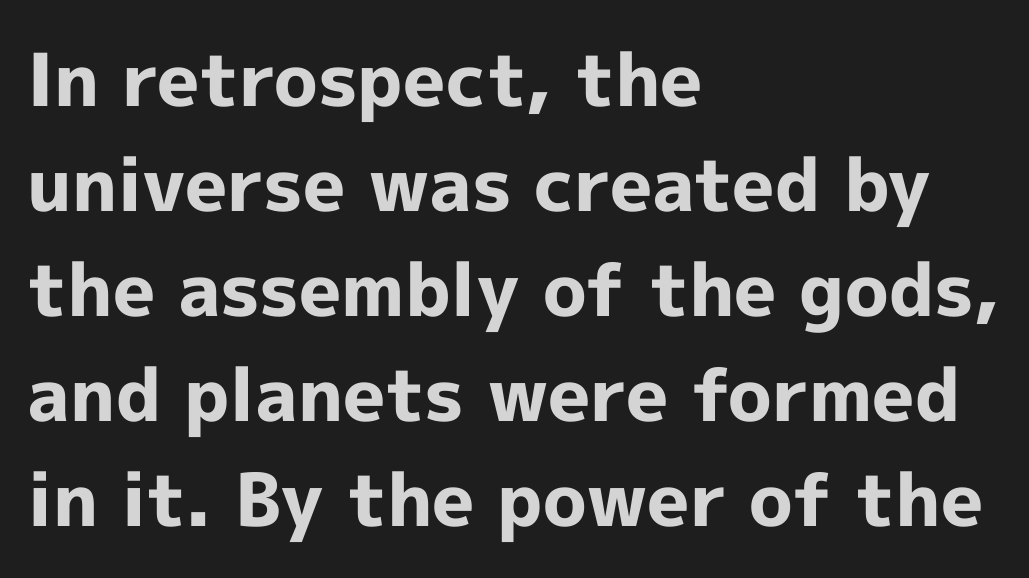
{"serif": "no", "italic": "no", "bold": "yes", "weight": "bold", "width": "normal", "x_height": "medium", "monospaced": "no", "underline": "no", "align": "left", "line_spacing": "normal", "line_spacing_ratio": 1.44, "letter_spacing": "normal", "letter_spacing_em": 0.0, "glyph_px": 73}
